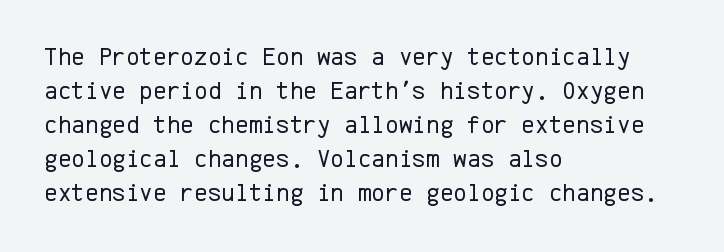
{"italic": "no", "bold": "no", "underline": "no", "align": "left", "line_spacing": "normal", "line_spacing_ratio": 1.31, "letter_spacing": "normal", "letter_spacing_em": 0.0, "glyph_px": 26}
